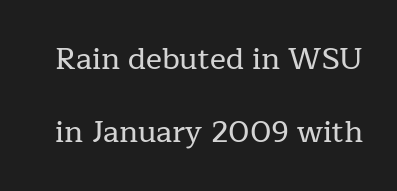
Quick note: not italic, upright. Varying glyph widths throughout — classic text-font behaviour. A great deal of white space separates one row of letters from the next. Unlike a clean sans, this face finishes its strokes with serifs.
